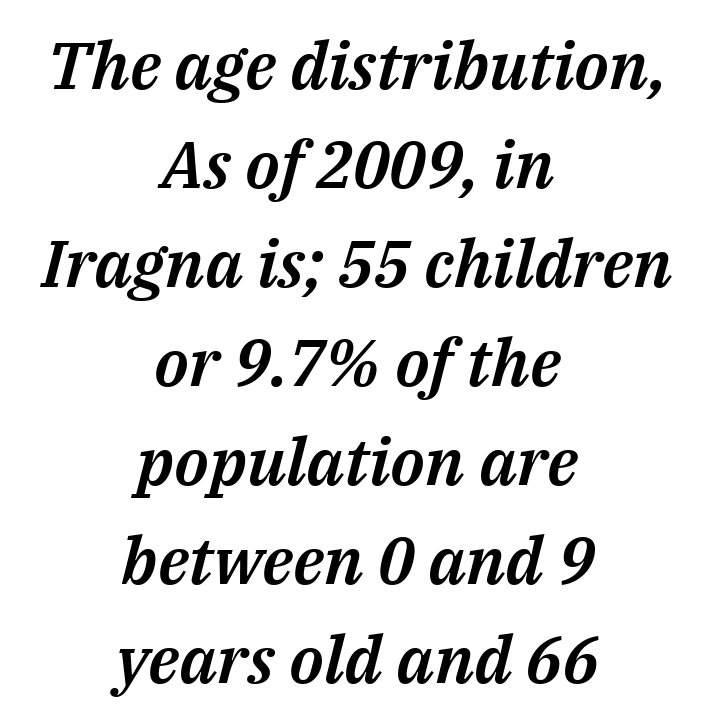
Q: Is the text italic (slanted)? A: Yes, it leans right by about 14 degrees.
Q: Is the text underlined? A: No.
Q: How is the paragraph aligned? A: Centered.
Q: Is the spacing between letters normal or unusually wide? A: Normal.
Q: Is the spacing between lines tight, normal or loose? A: Normal.
Q: Width (condensed, normal, or wide)? A: Normal.
Q: Stroke contrast? A: Medium.
Q: x-height? A: Medium.
Q: Monospaced? A: No.
